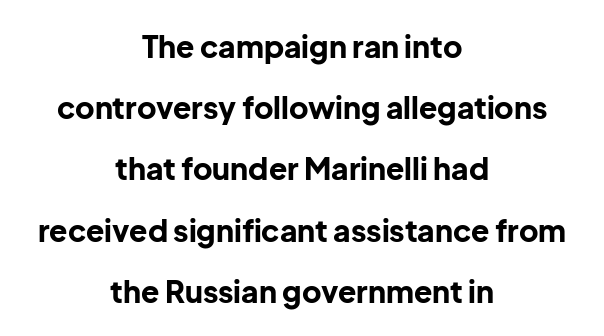
Compared with an ordinary text face, these strokes are far heavier — a full bold. Characters remain perfectly vertical along every line. Short note: letters normally spaced. The text was rendered using a sans face with plain stroke endings. The rendering uses a large line-height, opening up the rows. Is this a fixed-width face? No — the glyphs have proportional, varying widths.
